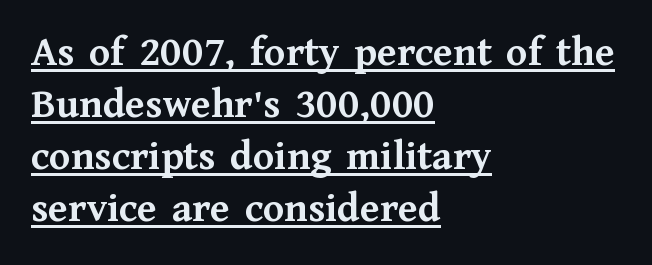
Underlining? Definitely there. The passage shown is typed in a proportional face where columns would drift. The letters stand straight up with perfectly vertical stems. The paragraph has a hard left edge and a soft right edge. I'd call this a serif setting — the letters wear small feet. Inter-character spacing is left at the font's built-in metrics.
